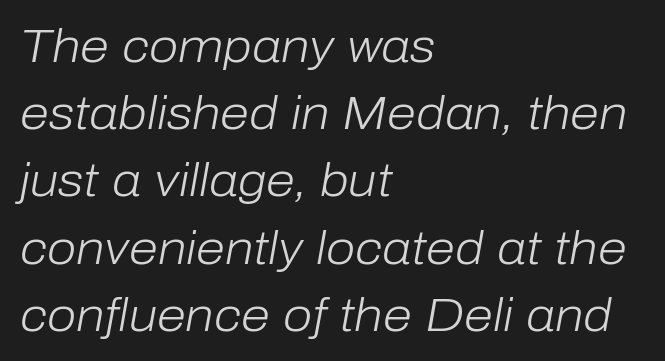
The image shows 47 px light type, italic (leaning right); set left-aligned, normal line spacing (1.43x), normal letter spacing, not underlined; low stroke contrast and a medium x-height.
